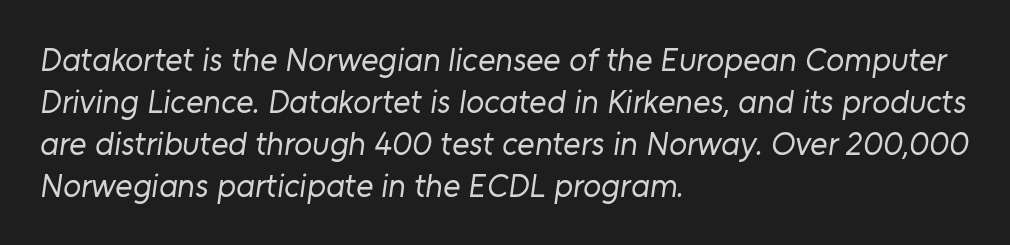
The image shows 33 px regular-weight sans-serif type; set left-aligned, normal line spacing (1.27x), normal letter spacing, not underlined; low stroke contrast and a medium x-height.
